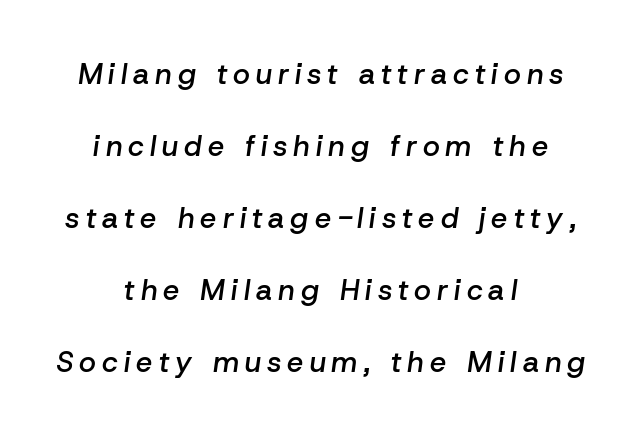
Leading is clearly above the norm, producing a sparse column. The rendering inserts visible extra space after every character. The typesetter chose a symmetrical, centered arrangement here. Underline: absent. The text carries the slant typical of an italic or oblique font.
